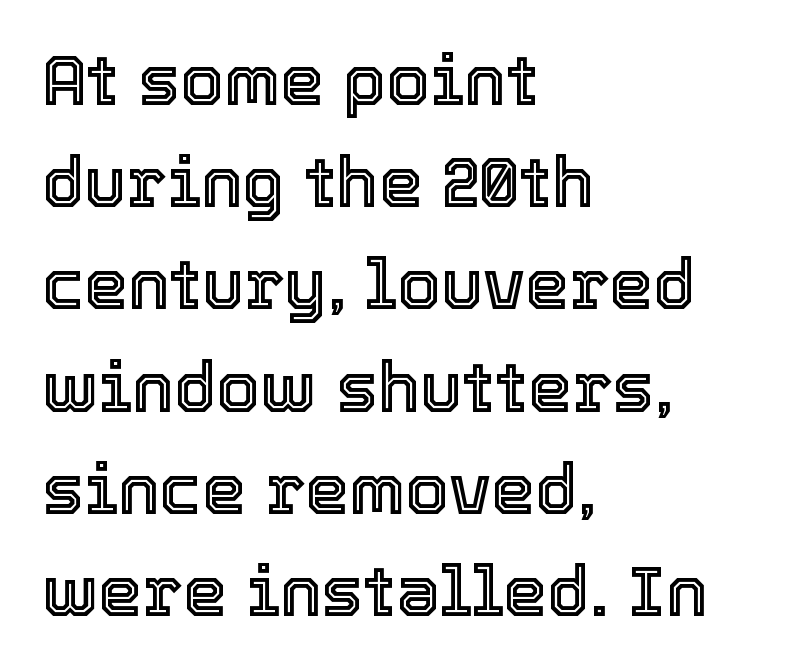
The image shows 70 px text type, upright; set left-aligned, normal line spacing (1.46x), normal letter spacing, not underlined; a medium x-height.
